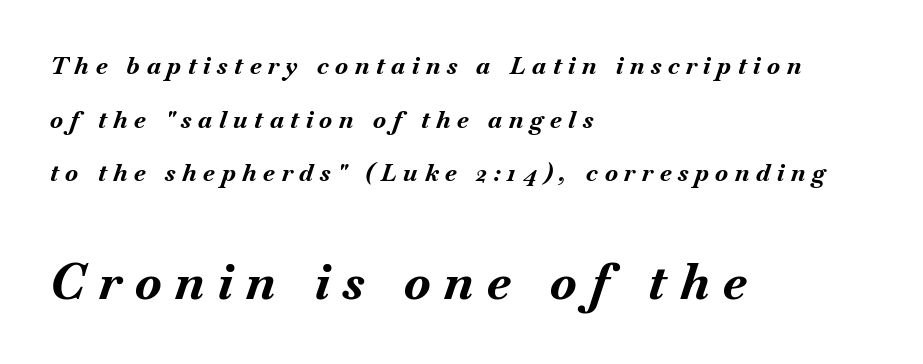
The image shows 49 px bold type, italic (leaning right); set left-aligned, loose line spacing (2.23x), unusually wide letter spacing (+0.28 em), not underlined; the second (bottom) block is 2.04x larger; medium stroke contrast and a small x-height.
